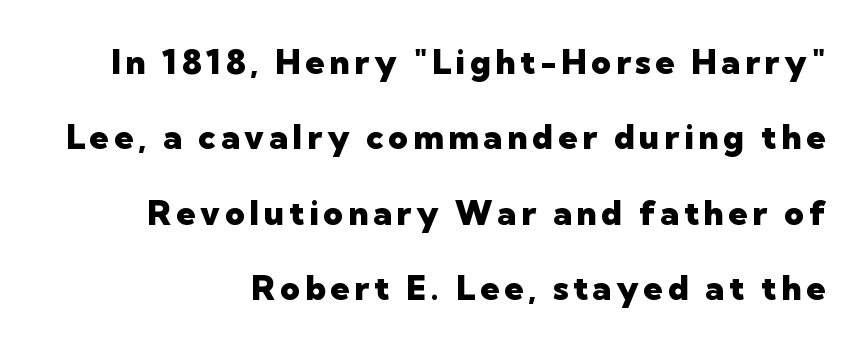
{"serif": "no", "italic": "no", "bold": "yes", "weight": "heavy", "width": "normal", "stroke_contrast": "low", "x_height": "medium", "monospaced": "no", "underline": "no", "align": "right", "line_spacing": "loose", "line_spacing_ratio": 2.22, "glyph_px": 34}
